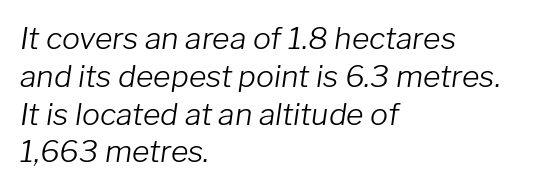
Q: Is the text bold? A: No.
Q: Is the text italic (slanted)? A: Yes, it leans right by about 8 degrees.
Q: Is the text underlined? A: No.
Q: How is the paragraph aligned? A: Left-aligned.
Q: Is the spacing between letters normal or unusually wide? A: Normal.
Q: Is the spacing between lines tight, normal or loose? A: Normal.
Q: Width (condensed, normal, or wide)? A: Normal.
Q: Stroke contrast? A: Low.
Q: x-height? A: Medium.
Q: Monospaced? A: No.
